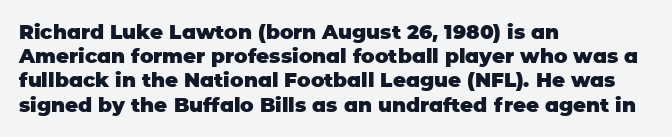
Descenders hang freely into open space. The paragraph has a hard left edge and a soft right edge. It's the straight-up-and-down kind of type. Observe the ordinary spacing: letters are neighbours, not strangers. Weight check: bold — yes, fully.
